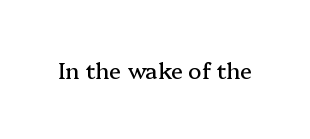
Tall strokes in this sample are plumb rather than angled. Short note: letters normally spaced. Lines of text with bare space underneath.
